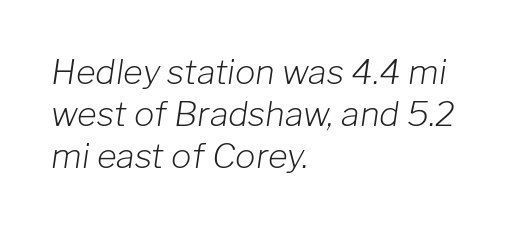
Q: Is the text bold? A: No.
Q: Is the text italic (slanted)? A: Yes, it leans right by about 8 degrees.
Q: Is the text underlined? A: No.
Q: How is the paragraph aligned? A: Left-aligned.
Q: Is the spacing between letters normal or unusually wide? A: Normal.
Q: Width (condensed, normal, or wide)? A: Normal.
Q: Stroke contrast? A: Low.
Q: x-height? A: Medium.
Q: Monospaced? A: No.
